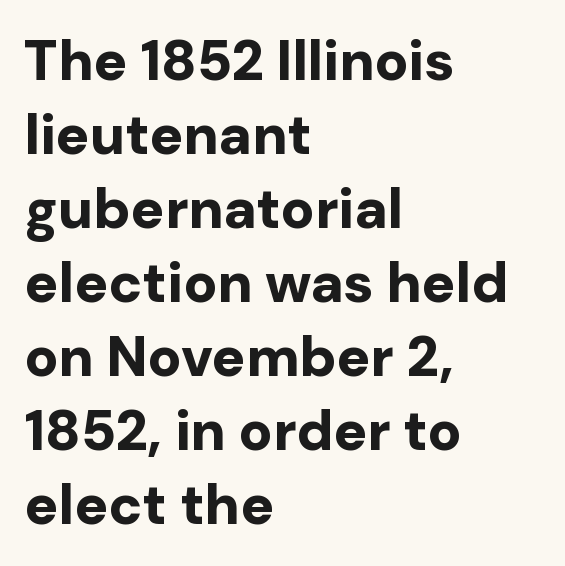
The image shows 56 px bold sans-serif type, upright; set left-aligned, normal line spacing (1.32x), normal letter spacing, not underlined; low stroke contrast and a medium x-height.
